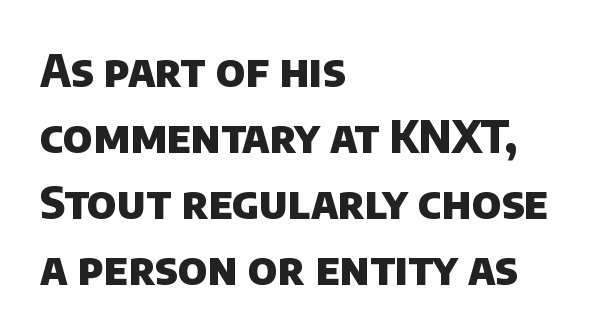
Q: Is the text bold? A: Yes.
Q: Is the typeface a serif or a sans-serif typeface? A: Sans-serif.
Q: Is the text underlined? A: No.
Q: How is the paragraph aligned? A: Left-aligned.
Q: Is the spacing between letters normal or unusually wide? A: Normal.
Q: Is the spacing between lines tight, normal or loose? A: Normal.
Q: Width (condensed, normal, or wide)? A: Normal.
Q: Stroke contrast? A: Low.
Q: x-height? A: Large.
Q: Monospaced? A: No.
